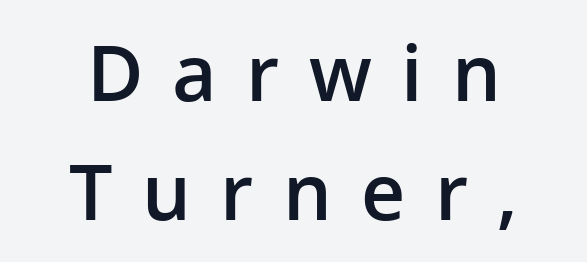
{"serif": "no", "italic": "no", "bold": "semi", "weight": "semibold", "width": "normal", "stroke_contrast": "low", "x_height": "medium", "monospaced": "no", "underline": "no", "align": "center", "line_spacing": "normal", "line_spacing_ratio": 1.55, "letter_spacing": "wide", "letter_spacing_em": 0.38, "glyph_px": 77}
